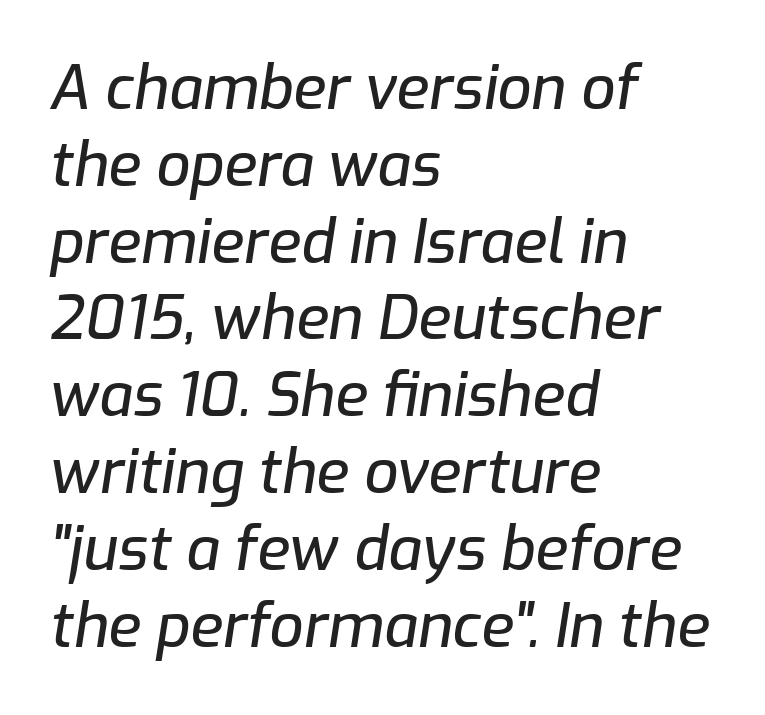
The image shows 60 px text type, italic (leaning right); set left-aligned, normal line spacing (1.28x), normal letter spacing, not underlined; low stroke contrast and a medium x-height.
